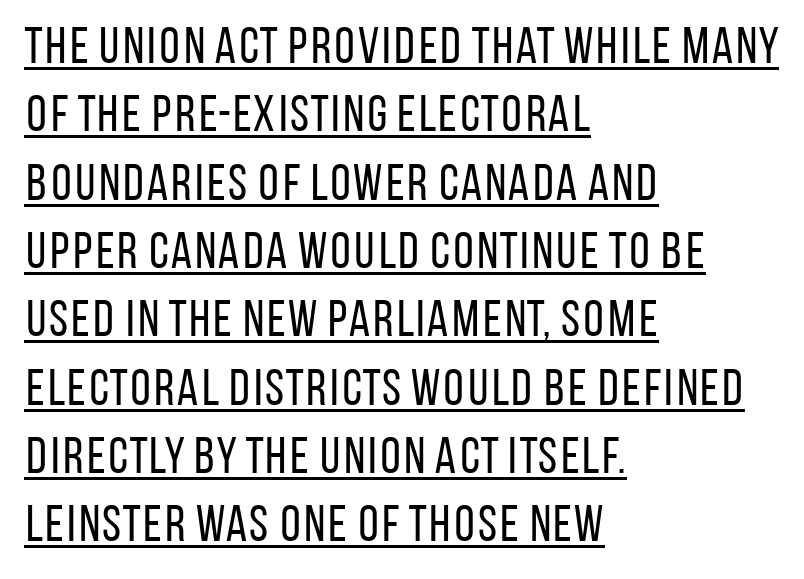
Q: Is the text bold? A: No.
Q: Is the text italic (slanted)? A: No, it is upright.
Q: Is the typeface a serif or a sans-serif typeface? A: Sans-serif.
Q: Is the text underlined? A: Yes.
Q: How is the paragraph aligned? A: Left-aligned.
Q: Is the spacing between letters normal or unusually wide? A: Normal.
Q: Is the spacing between lines tight, normal or loose? A: Normal.
Q: Width (condensed, normal, or wide)? A: Condensed.
Q: Stroke contrast? A: Low.
Q: x-height? A: Large.
Q: Monospaced? A: No.
